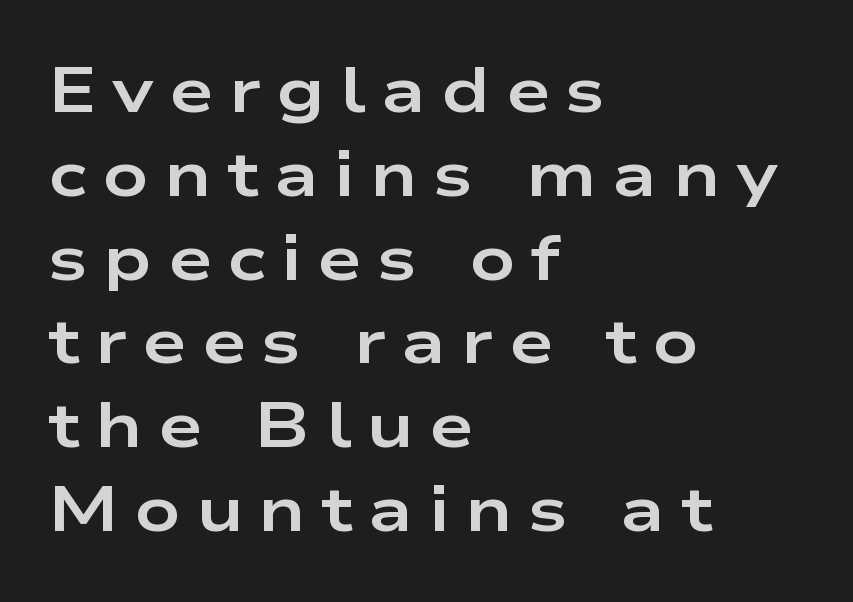
{"serif": "no", "italic": "no", "bold": "yes", "weight": "bold", "width": "wide", "stroke_contrast": "low", "x_height": "medium", "monospaced": "no", "underline": "no", "align": "left", "line_spacing": "normal", "line_spacing_ratio": 1.33, "letter_spacing": "wide", "letter_spacing_em": 0.25, "glyph_px": 63}
